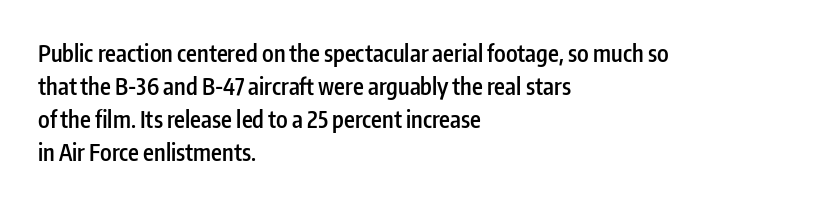
The image shows 23 px text type, upright; set left-aligned, normal line spacing (1.43x), normal letter spacing, not underlined.
